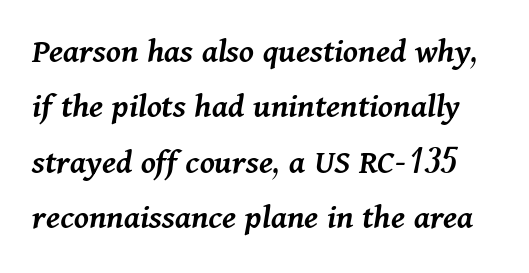
Q: Is the text bold? A: Semi-bold.
Q: Is the text italic (slanted)? A: Yes, it leans right by about 11 degrees.
Q: Is the text underlined? A: No.
Q: Is the spacing between letters normal or unusually wide? A: Normal.
Q: Is the spacing between lines tight, normal or loose? A: Normal.
Q: Width (condensed, normal, or wide)? A: Normal.
Q: Stroke contrast? A: Medium.
Q: x-height? A: Medium.
Q: Monospaced? A: No.
